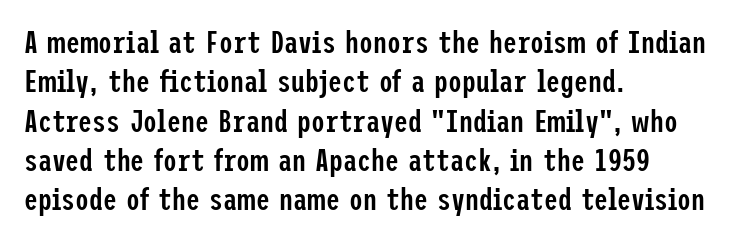
Are there feet on the stems? There aren't — it's a sans. Emphasis by weight is partial: semibold. The type is set solid horizontally, with unmodified tracking. The specimen reads as upright at a glance.
